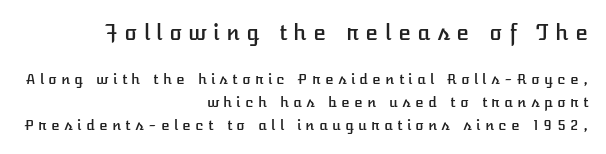
In terms of posture, this sample is upright. There is plenty of visible air inserted between adjacent glyphs. The face used here appears at its bigger size in the upper chunk. Leftover space on each line is placed entirely before the opening word.
